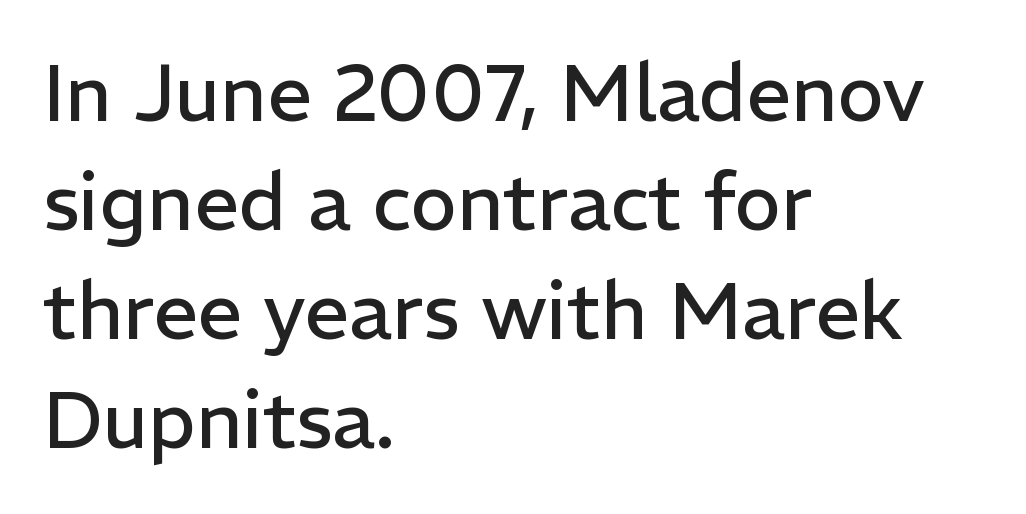
Counters stay open thanks to moderate or lighter strokes. The ragged edge is on the right, which tells us the setting is flush left. A sans-serif font was chosen for this passage. This sample uses plain, unmodified letter spacing. Every character sits straight up, as roman type does.
